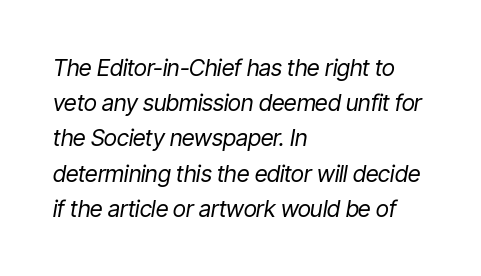
Looking at the ascenders, they clearly lean. A typesetter would call this leading conventional body-copy spacing. Words float on clear page, feet unadorned. Short note: letters normally spaced.
